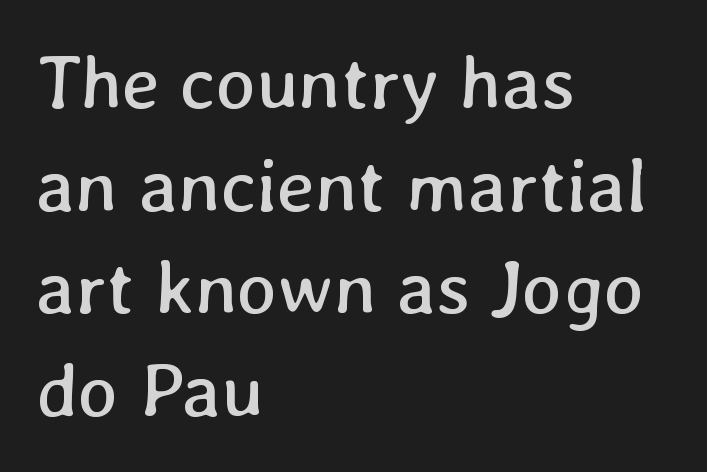
Rule under the text: the space is simply empty. This sample keeps an unexceptional amount of space between lines. Compared with a centered layout, this one pins lines to the left instead. There is no visible air inserted between adjacent glyphs. Bold? No — there's no thickening of the strokes.
